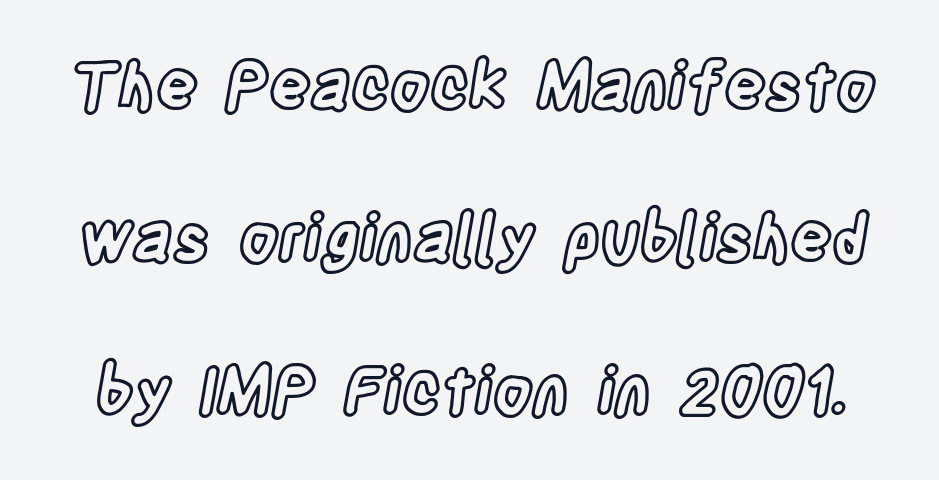
The image shows 64 px condensed type; set loose line spacing (2.38x), normal letter spacing, not underlined; a large x-height.
